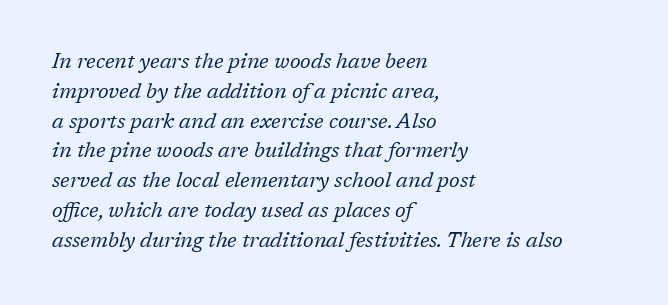
{"italic": "yes", "lean": "right", "slant_degrees": 17, "bold": "no", "underline": "no", "align": "left", "line_spacing": "normal", "line_spacing_ratio": 1.42, "letter_spacing": "normal", "letter_spacing_em": 0.0, "glyph_px": 21}
